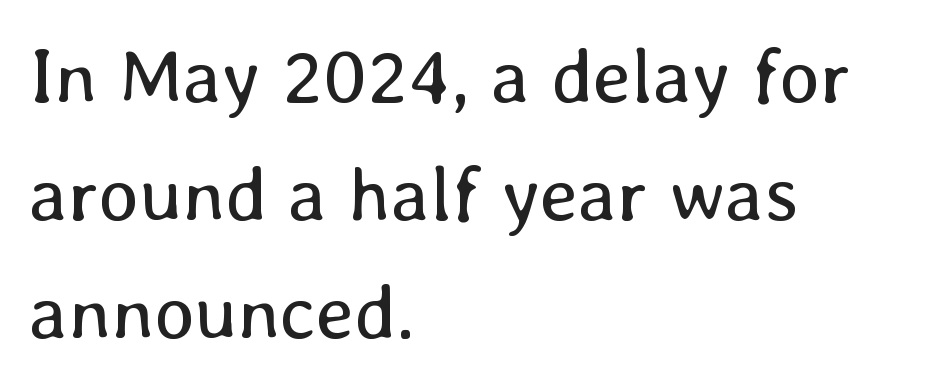
The image shows 77 px regular-weight type, upright; set left-aligned, normal line spacing (1.53x), normal letter spacing, not underlined; low stroke contrast and a medium x-height.
